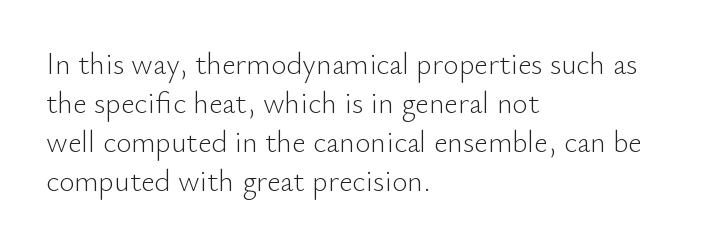
Leading: standard. Each letter keeps its own natural width here, so spacing adapts to shape. Weight: in the light-to-regular range. Nope, not italic — everything's standing straight.
